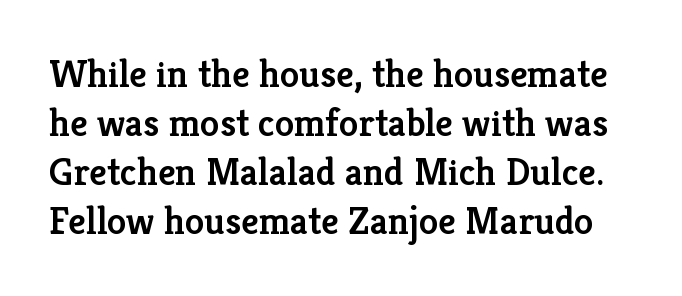
{"serif": "yes", "italic": "no", "bold": "semi", "weight": "semibold", "width": "normal", "stroke_contrast": "low", "x_height": "medium", "monospaced": "no", "underline": "no", "line_spacing": "normal", "line_spacing_ratio": 1.26, "letter_spacing": "normal", "letter_spacing_em": 0.0, "glyph_px": 39}
